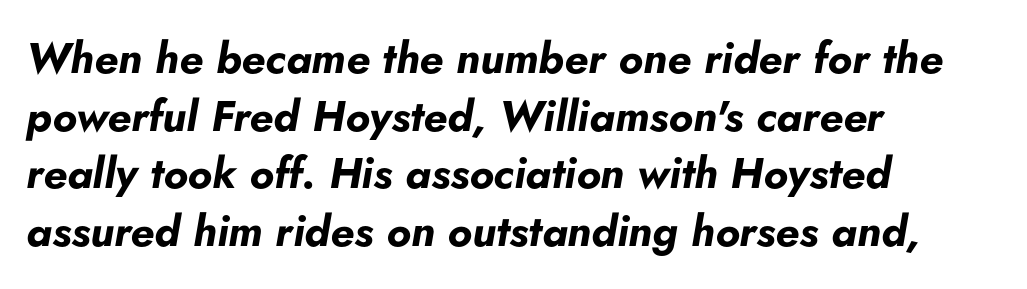
These lines were composed using italics. The line texture is even and compact thanks to regular tracking. The rendering uses natural spacing where letterforms have individual widths. Does the copy run flush right? No — it runs flush left. These words are printed bold, with thick strokes throughout. Honestly, the row spacing looks completely unremarkable.
